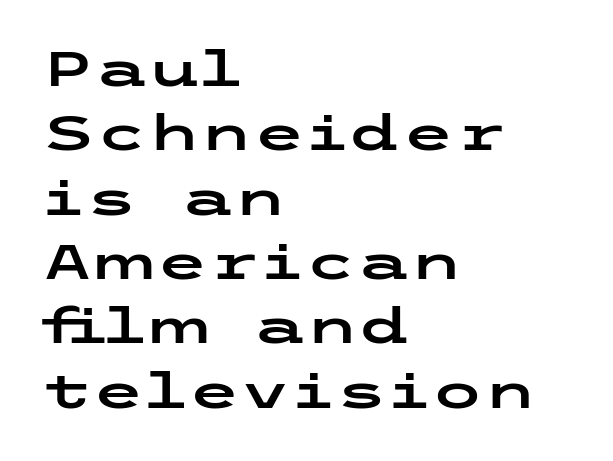
Typeset ragged right — the left edge is the straight one. The letters stand straight up with perfectly vertical stems. No word sits above an underline. The typeface chosen for these lines omits serifs. One glance says typical: line gaps are just what's usual. No extra tracking has been applied to these lines.
